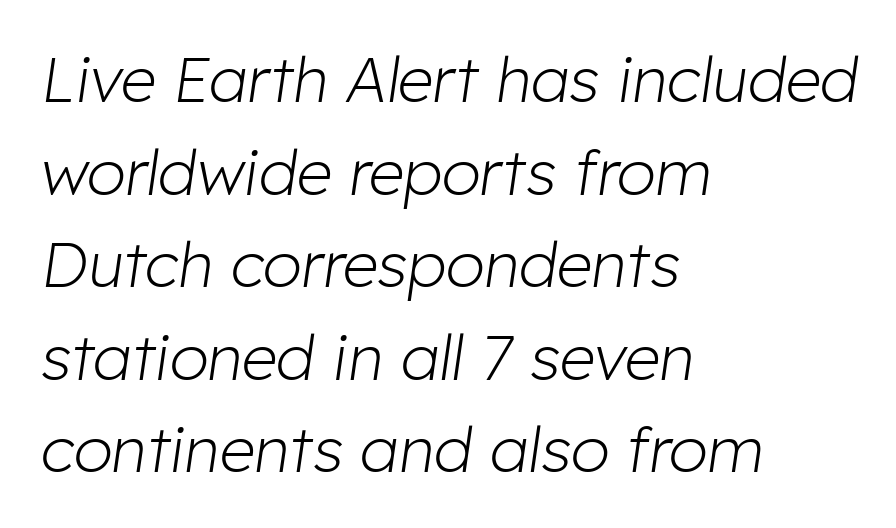
The letters advance in unequal steps, a hallmark of proportional type. This sample uses plain, unmodified letter spacing. The vertical gap from one line to the next is medium. An italicized treatment has been applied to the whole sample. The cut favours lightness, reaching ordinary text weight at its darkest.
